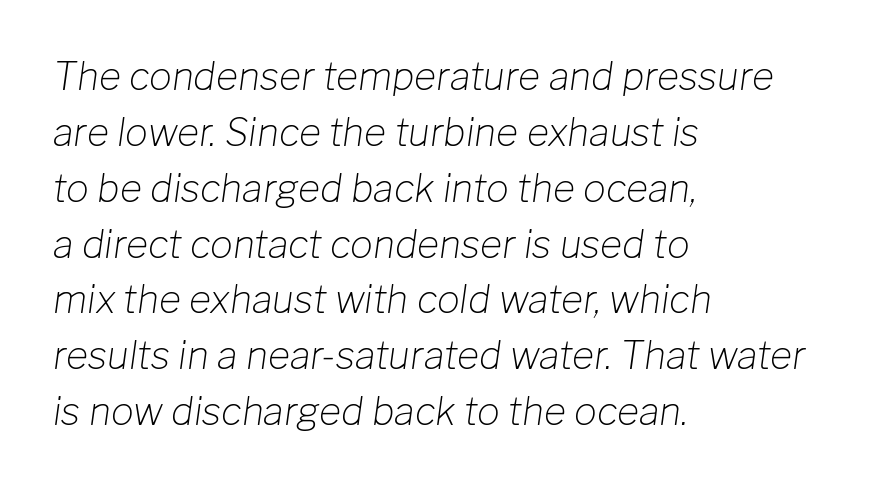
The glyphs are unaccompanied by any horizontal stroke below them. Observe the lean: these are italic letterforms. All the whitespace from short lines collects on the right. Rows of type keep a routine distance in the vertical direction. The horizontal fit of the characters is conventional and even.
